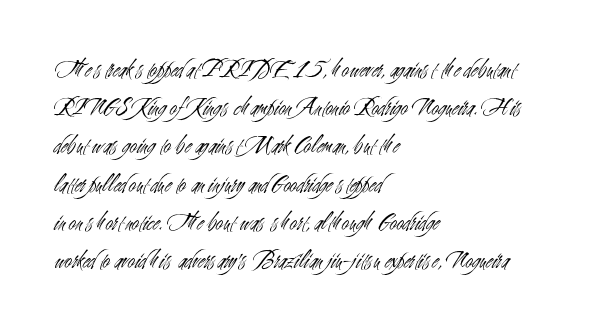
The glyphs are unaccompanied by any horizontal stroke below them. These lines keep a tight, regular rhythm from letter to letter. Interline gaps are of average width in this sample. The paragraph shown leans on its left margin.
